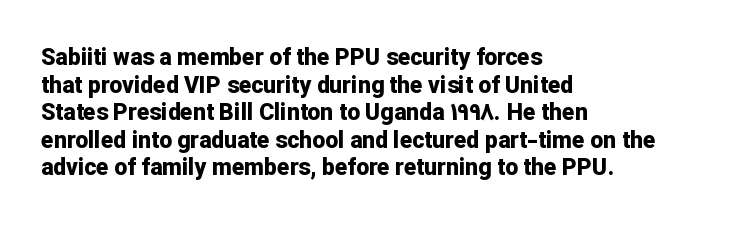
{"italic": "no", "bold": "yes", "underline": "no", "align": "left", "line_spacing_ratio": 1.2, "letter_spacing": "normal", "letter_spacing_em": 0.0, "glyph_px": 23}
